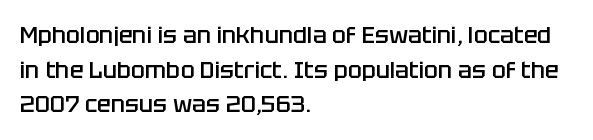
The image shows 23 px text type, upright; set left-aligned, normal line spacing (1.51x), normal letter spacing, not underlined.
